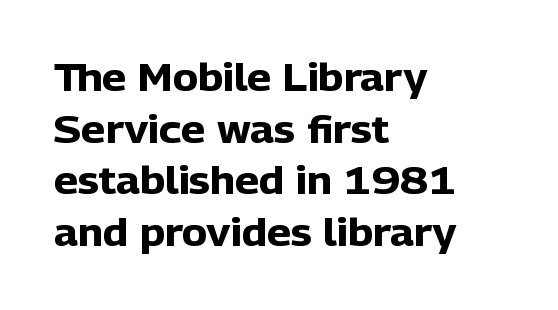
{"serif": "no", "italic": "no", "bold": "yes", "weight": "heavy", "width": "normal", "stroke_contrast": "low", "x_height": "medium", "monospaced": "no", "underline": "no", "align": "left", "line_spacing": "normal", "line_spacing_ratio": 1.36, "letter_spacing": "normal", "letter_spacing_em": 0.0, "glyph_px": 38}
